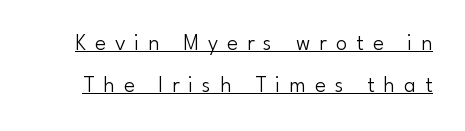
The image shows 23 px text type, upright; set line spacing 1.81x, unusually wide letter spacing (+0.39 em), underlined.
